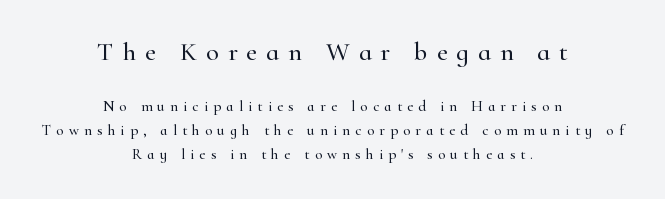
The image shows 26 px text type, upright; set centered, normal line spacing (1.59x), unusually wide letter spacing (+0.35 em), not underlined; the first (top) block is 1.73x larger.
